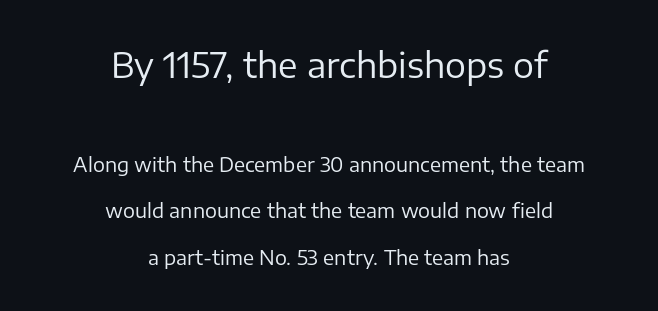
{"serif": "no", "italic": "no", "bold": "no", "weight": "regular", "width": "normal", "stroke_contrast": "low", "x_height": "medium", "monospaced": "no", "underline": "no", "align": "center", "line_spacing": "loose", "line_spacing_ratio": 2.33, "letter_spacing": "normal", "letter_spacing_em": 0.0, "larger_block": "first", "size_ratio": 1.75, "glyph_px": 35}
